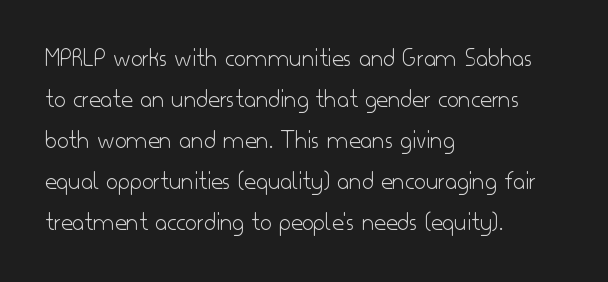
Q: Is the text bold? A: No.
Q: Is the text italic (slanted)? A: No, it is upright.
Q: Is the text underlined? A: No.
Q: How is the paragraph aligned? A: Left-aligned.
Q: Is the spacing between letters normal or unusually wide? A: Normal.
Q: Is the spacing between lines tight, normal or loose? A: Normal.
